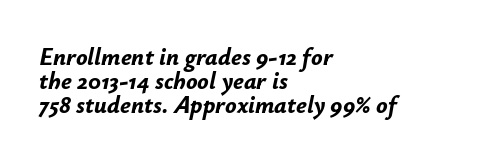
The image shows 24 px bold type, italic (leaning right); set left-aligned, tight line spacing (1.0x), normal letter spacing, not underlined.
